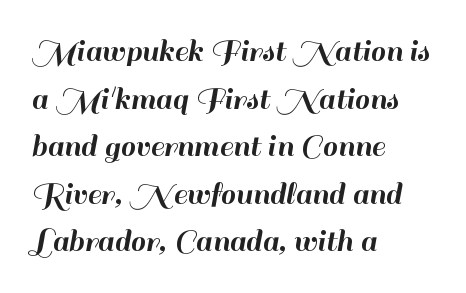
The image shows 34 px sans-serif type; set left-aligned, normal line spacing (1.4x), normal letter spacing, not underlined; high stroke contrast and a small x-height.
